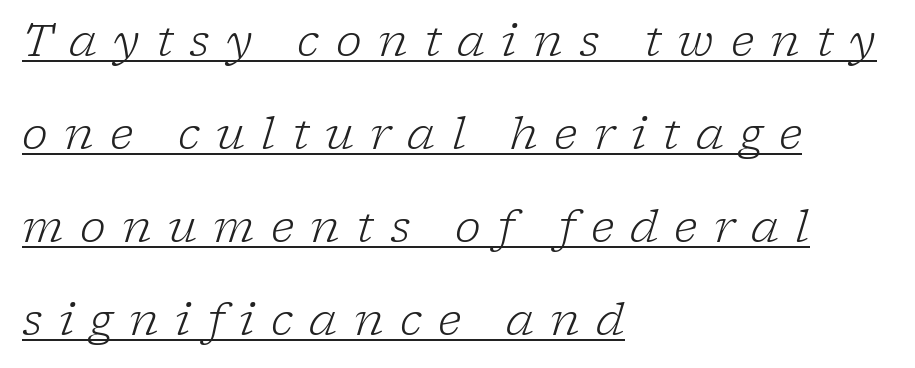
The lettering is marked with a stroke running underneath it. Observe the lean: these are italic letterforms. The face used here is rendered with a markedly widened letterfit. The setting favours the left margin, as ordinary paragraphs usually do.
